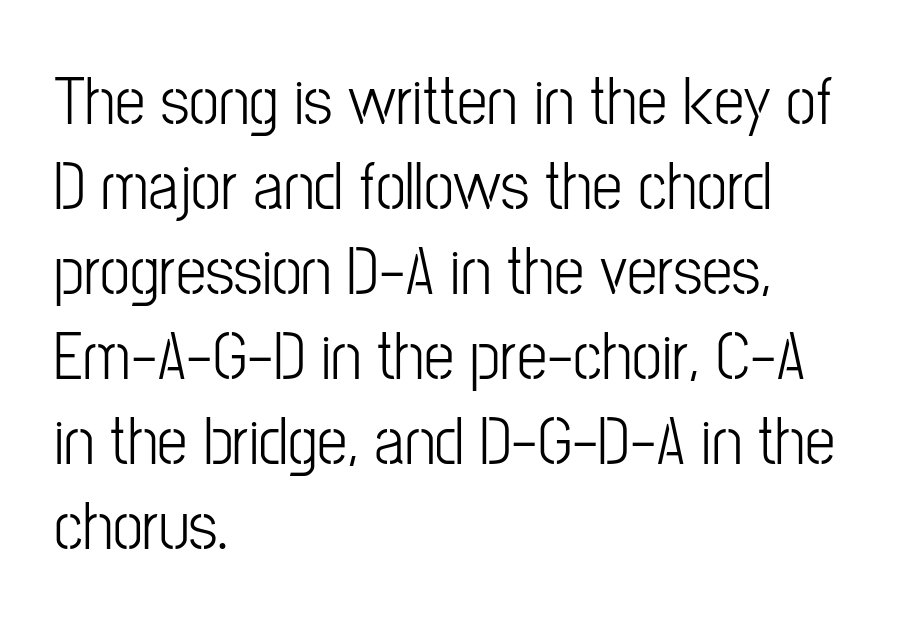
Q: Is the text italic (slanted)? A: No, it is upright.
Q: Is the typeface a serif or a sans-serif typeface? A: Sans-serif.
Q: Is the text underlined? A: No.
Q: How is the paragraph aligned? A: Left-aligned.
Q: Is the spacing between letters normal or unusually wide? A: Normal.
Q: Is the spacing between lines tight, normal or loose? A: Normal.
Q: Width (condensed, normal, or wide)? A: Condensed.
Q: Stroke contrast? A: Low.
Q: x-height? A: Medium.
Q: Monospaced? A: No.
